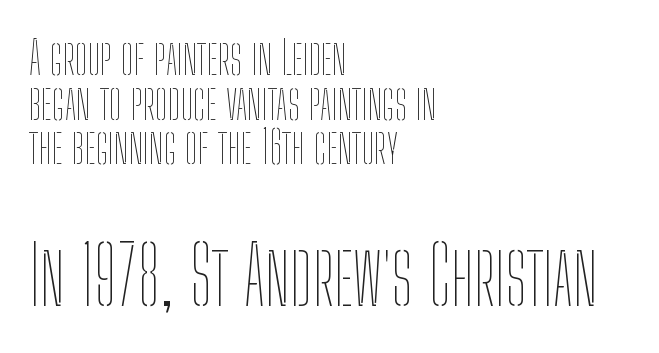
{"italic": "no", "bold": "no", "weight": "thin", "width": "condensed", "stroke_contrast": "low", "x_height": "medium", "monospaced": "no", "underline": "no", "align": "left", "line_spacing": "tight", "line_spacing_ratio": 0.97, "letter_spacing": "normal", "letter_spacing_em": 0.0, "larger_block": "second", "size_ratio": 1.74, "glyph_px": 80}
